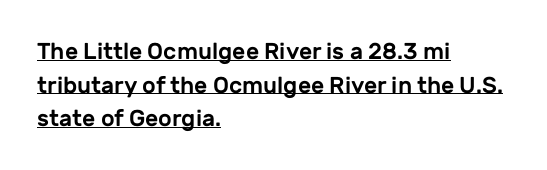
The image shows 23 px text type, upright; set left-aligned, normal line spacing (1.46x), normal letter spacing, underlined.
